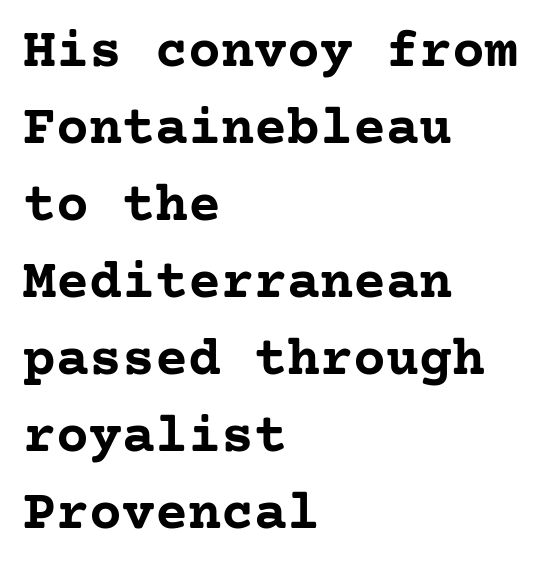
This rendering employs a face with finishing strokes, i.e., a serif. Heavy, bold letterforms. The passage shown has conventional tracking throughout. You can tell it's not italic because the verticals are truly vertical.
